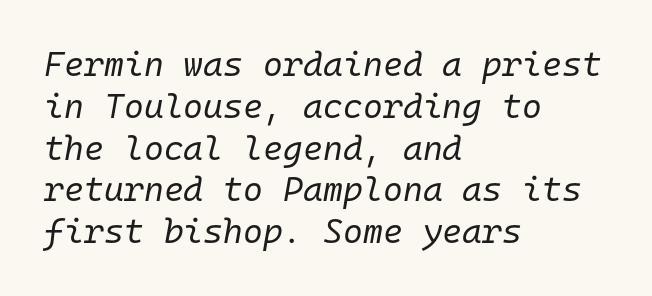
The image shows 34 px regular-weight type, italic (leaning right), monospaced; set left-aligned, line spacing 1.23x, normal letter spacing, not underlined; low stroke contrast and a medium x-height.
